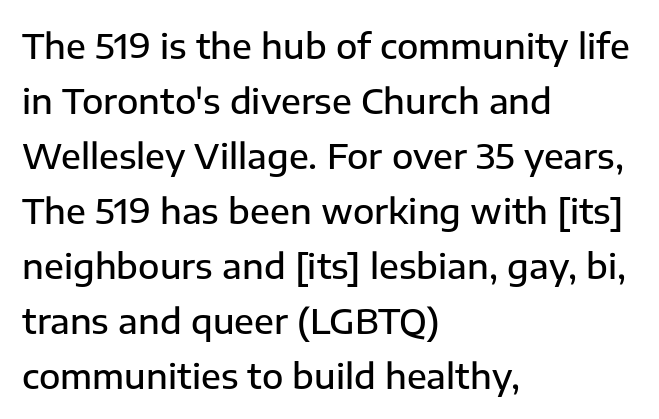
Q: Is the text bold? A: Semi-bold.
Q: Is the text italic (slanted)? A: No, it is upright.
Q: Is the typeface a serif or a sans-serif typeface? A: Sans-serif.
Q: Is the text underlined? A: No.
Q: How is the paragraph aligned? A: Left-aligned.
Q: Is the spacing between letters normal or unusually wide? A: Normal.
Q: Is the spacing between lines tight, normal or loose? A: Normal.
Q: Width (condensed, normal, or wide)? A: Normal.
Q: Stroke contrast? A: Low.
Q: x-height? A: Medium.
Q: Monospaced? A: No.
